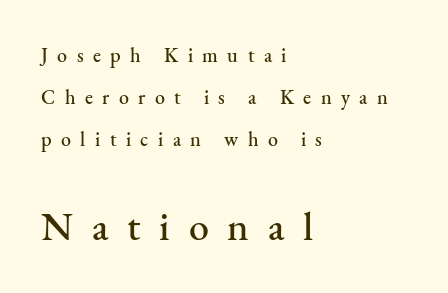
The image shows 40 px serif type, upright; set left-aligned, loose line spacing (2.1x), unusually wide letter spacing (+0.47 em), not underlined; the second (bottom) block is 2.0x larger; medium stroke contrast and a small x-height.
